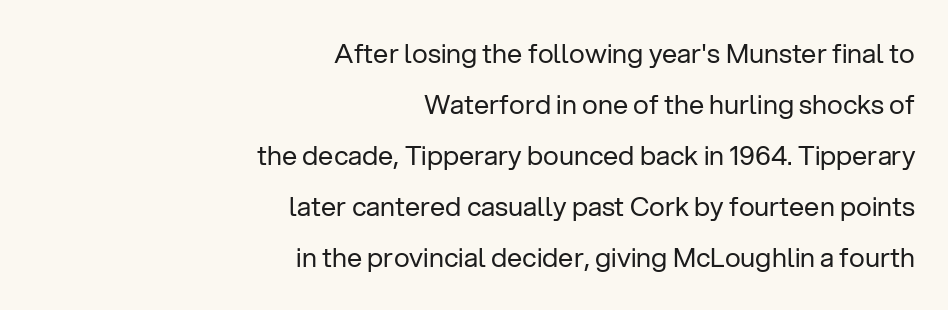
The image shows 27 px text type, upright; set right-aligned, line spacing 1.89x, normal letter spacing, not underlined.
